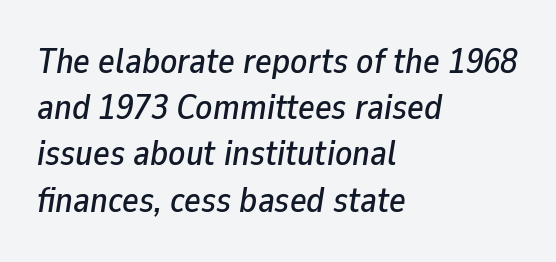
The image shows 35 px text type, italic (leaning right); set left-aligned, normal line spacing (1.32x), normal letter spacing, not underlined; low stroke contrast and a medium x-height.
